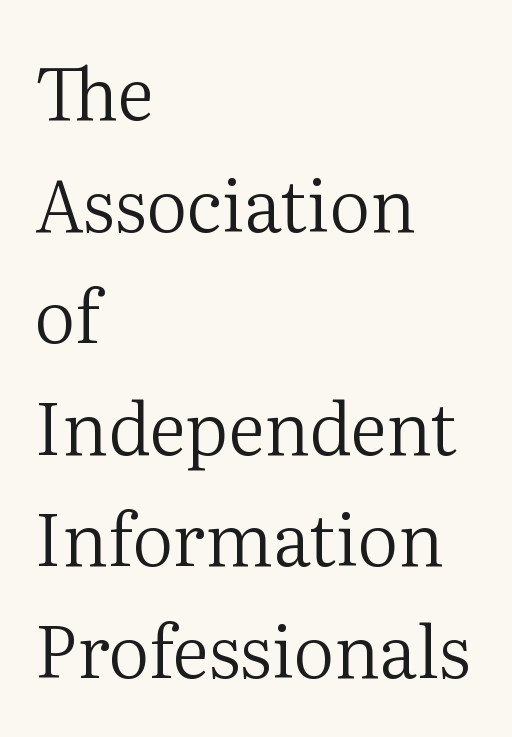
Q: Is the text bold? A: No.
Q: Is the text italic (slanted)? A: No, it is upright.
Q: Is the typeface a serif or a sans-serif typeface? A: Serif.
Q: Is the text underlined? A: No.
Q: How is the paragraph aligned? A: Left-aligned.
Q: Is the spacing between letters normal or unusually wide? A: Normal.
Q: Is the spacing between lines tight, normal or loose? A: Normal.
Q: Width (condensed, normal, or wide)? A: Normal.
Q: Stroke contrast? A: Medium.
Q: x-height? A: Medium.
Q: Monospaced? A: No.
